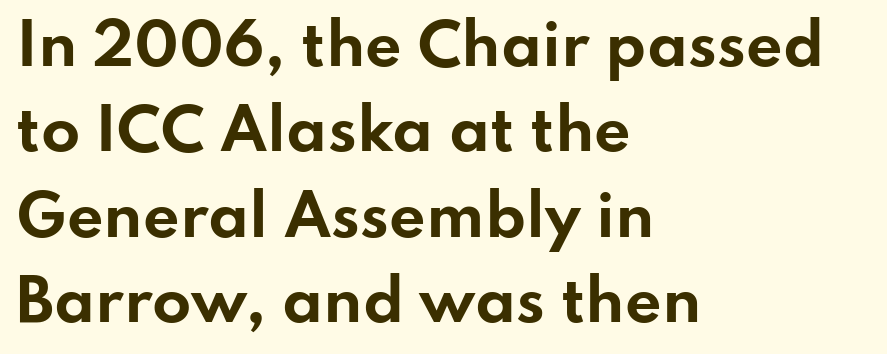
Q: Is the text bold? A: Yes.
Q: Is the text italic (slanted)? A: No, it is upright.
Q: Is the typeface a serif or a sans-serif typeface? A: Sans-serif.
Q: Is the text underlined? A: No.
Q: How is the paragraph aligned? A: Left-aligned.
Q: Is the spacing between letters normal or unusually wide? A: Normal.
Q: Is the spacing between lines tight, normal or loose? A: Normal.
Q: Width (condensed, normal, or wide)? A: Wide.
Q: Stroke contrast? A: Low.
Q: x-height? A: Small.
Q: Monospaced? A: No.
